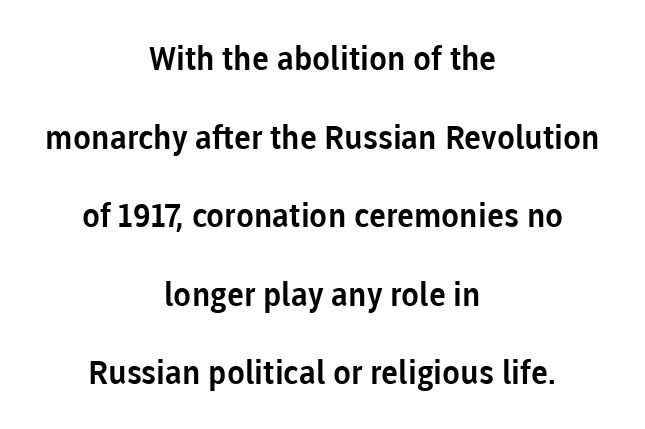
{"serif": "no", "italic": "no", "width": "normal", "stroke_contrast": "low", "x_height": "medium", "monospaced": "no", "underline": "no", "align": "center", "line_spacing": "loose", "line_spacing_ratio": 2.38, "letter_spacing": "normal", "letter_spacing_em": 0.0, "glyph_px": 33}
